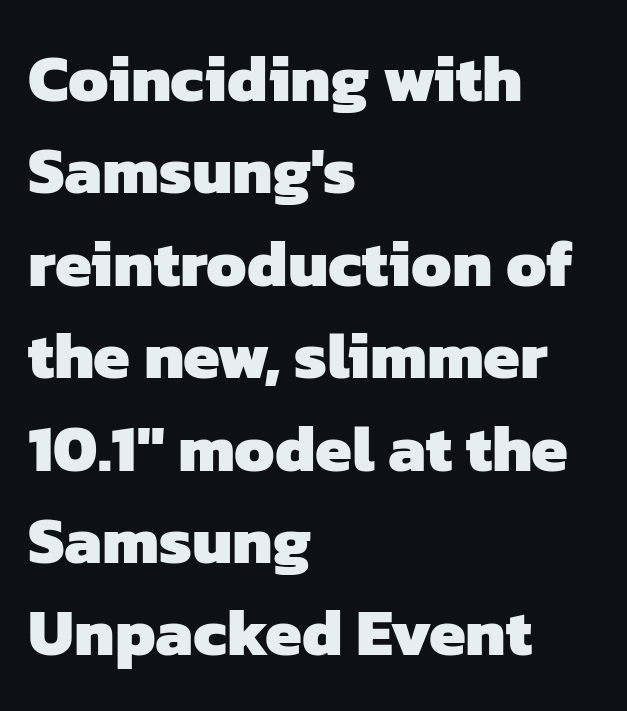
Quick note: interline space is typical. These lines stack with their left ends in a neat column. Plain, unruled lines of type. Think of a printed novel: that variable character pitch is what you see here. The rendering shows plain stroke endings on the letterforms — a sans-serif design. Chunky letters — that's bold for sure.
